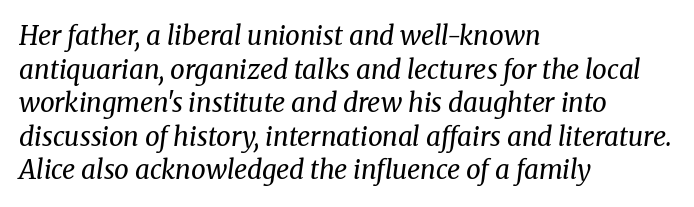
{"italic": "yes", "lean": "right", "slant_degrees": 8, "bold": "no", "underline": "no", "align": "left", "line_spacing": "normal", "line_spacing_ratio": 1.29, "letter_spacing": "normal", "letter_spacing_em": 0.0, "glyph_px": 26}
